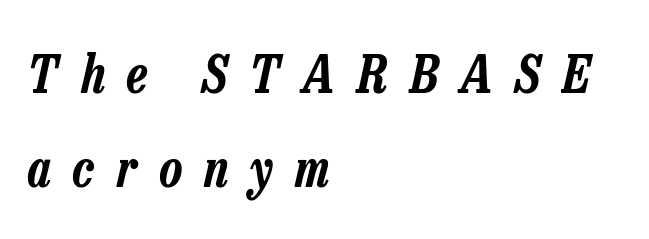
The image shows 52 px condensed type, italic (leaning right); set left-aligned, line spacing 1.81x, unusually wide letter spacing (+0.43 em), not underlined; low stroke contrast and a medium x-height.
